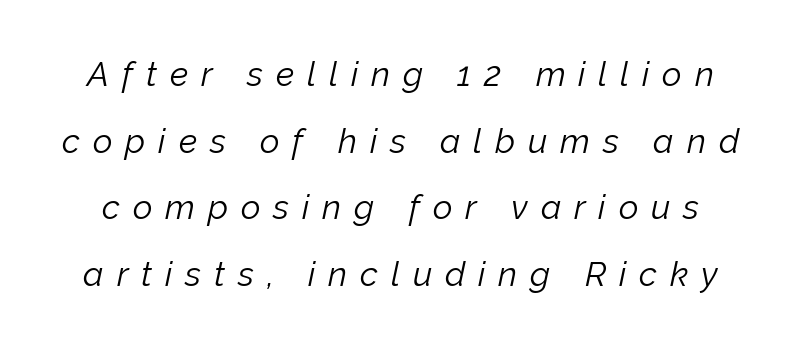
A light-to-regular cut is what we see here. The face used here has a pronounced slope to its letters. Underlining? Definitely not there. How are the letters spaced? Widely, with obvious added tracking. This sample trades compactness for vertical openness between lines.
